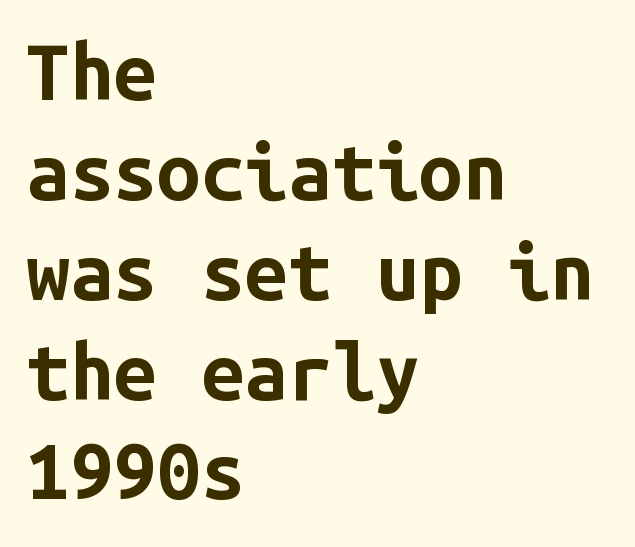
{"serif": "no", "italic": "no", "bold": "yes", "weight": "bold", "width": "normal", "stroke_contrast": "low", "x_height": "medium", "monospaced": "yes", "underline": "no", "align": "left", "line_spacing": "normal", "line_spacing_ratio": 1.28, "letter_spacing": "normal", "letter_spacing_em": 0.0, "glyph_px": 78}
